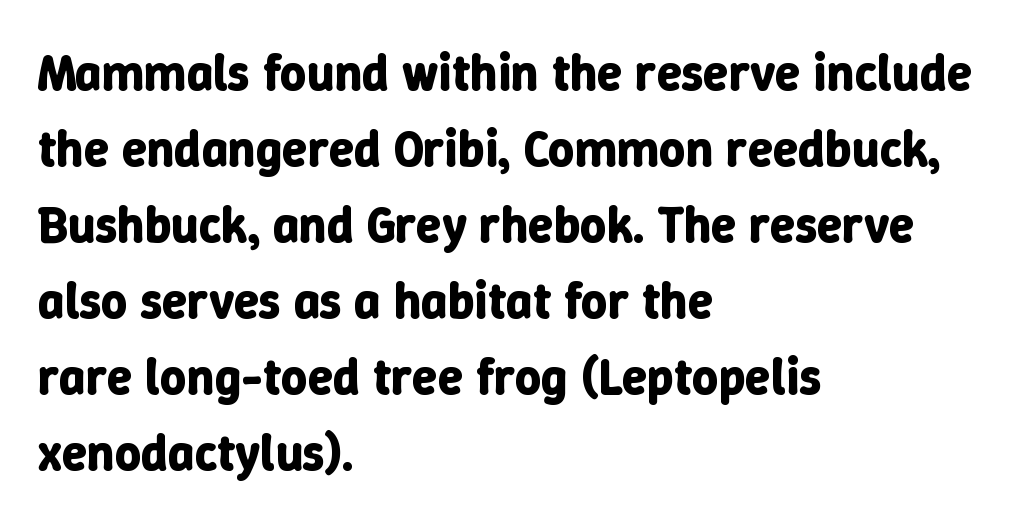
The image shows 51 px bold type, upright; set left-aligned, normal line spacing (1.49x), normal letter spacing, not underlined; low stroke contrast and a medium x-height.
